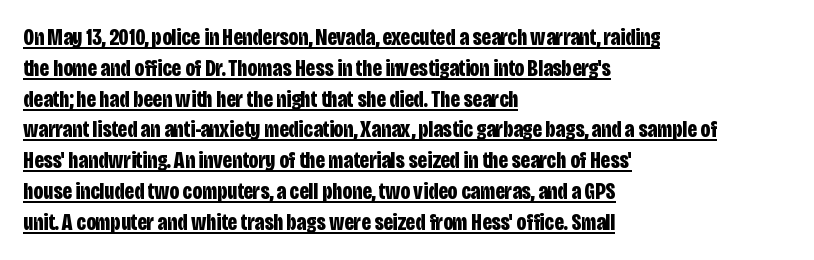
Does the lettering tilt? It doesn't — this is upright. Each line of the rendering has a horizontal stroke beneath the glyphs. One-word summary of the alignment: left. The type is set solid horizontally, with unmodified tracking. Pretty heavy lettering here — definitely bold.
